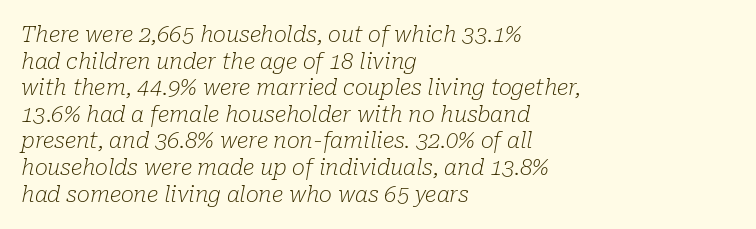
{"italic": "yes", "lean": "right", "slant_degrees": 10, "bold": "no", "underline": "no", "align": "left", "line_spacing_ratio": 1.21, "letter_spacing": "normal", "letter_spacing_em": 0.0, "glyph_px": 22}
